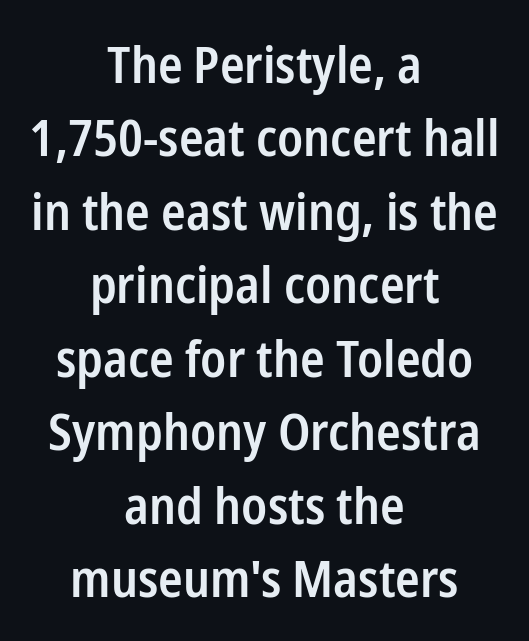
{"serif": "no", "italic": "no", "bold": "semi", "weight": "semibold", "width": "condensed", "stroke_contrast": "low", "x_height": "medium", "monospaced": "no", "underline": "no", "align": "center", "line_spacing": "normal", "line_spacing_ratio": 1.44, "letter_spacing": "normal", "letter_spacing_em": 0.0, "glyph_px": 51}
